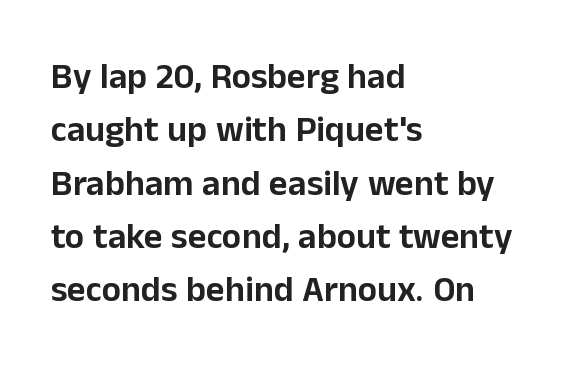
{"serif": "no", "italic": "no", "width": "normal", "stroke_contrast": "low", "x_height": "medium", "monospaced": "no", "underline": "no", "align": "left", "line_spacing": "normal", "line_spacing_ratio": 1.48, "letter_spacing": "normal", "letter_spacing_em": 0.0, "glyph_px": 36}
